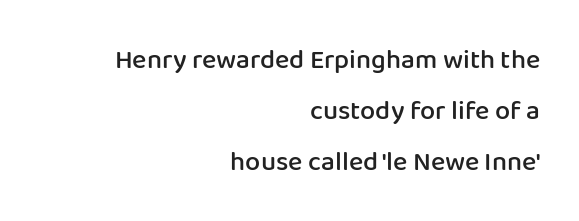
Q: Is the text bold? A: Semi-bold.
Q: Is the text italic (slanted)? A: No, it is upright.
Q: Is the text underlined? A: No.
Q: How is the paragraph aligned? A: Right-aligned.
Q: Is the spacing between letters normal or unusually wide? A: Normal.
